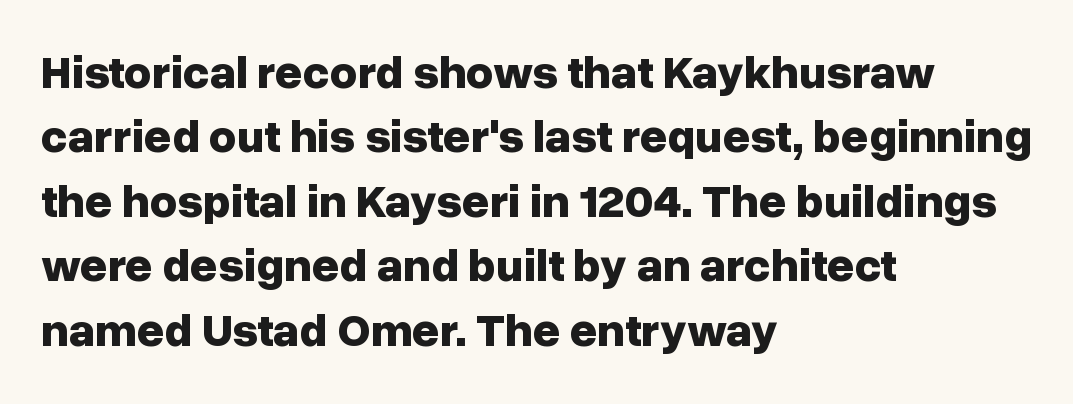
Designer's note — italics off, roman on. This rendering leaves character spacing at its baseline value. Each letter keeps its own natural width here, so spacing adapts to shape. Chunky letters — that's bold for sure. Typeset ragged right — the left edge is the straight one.
